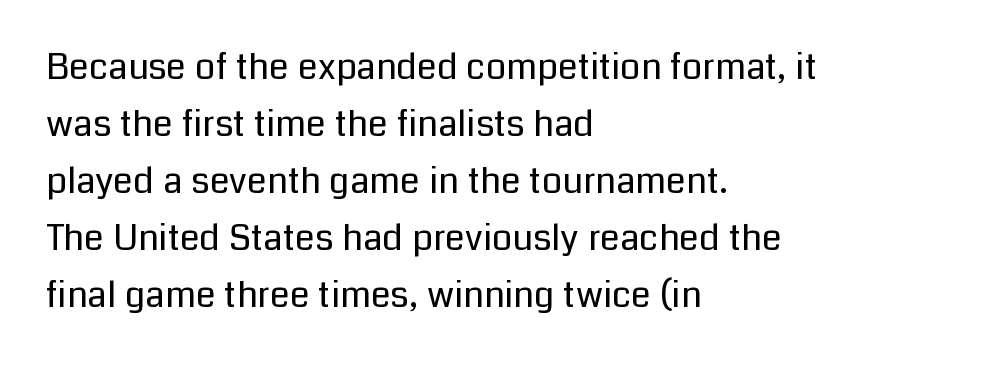
{"serif": "no", "italic": "no", "bold": "no", "weight": "regular", "width": "normal", "stroke_contrast": "low", "x_height": "medium", "monospaced": "no", "underline": "no", "align": "left", "line_spacing": "normal", "line_spacing_ratio": 1.58, "letter_spacing": "normal", "letter_spacing_em": 0.0, "glyph_px": 36}
